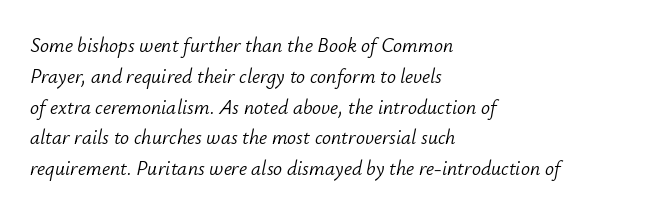
Q: Is the text bold? A: No.
Q: Is the text italic (slanted)? A: Yes, it leans right by about 12 degrees.
Q: Is the text underlined? A: No.
Q: How is the paragraph aligned? A: Left-aligned.
Q: Is the spacing between letters normal or unusually wide? A: Normal.
Q: Is the spacing between lines tight, normal or loose? A: Normal.
